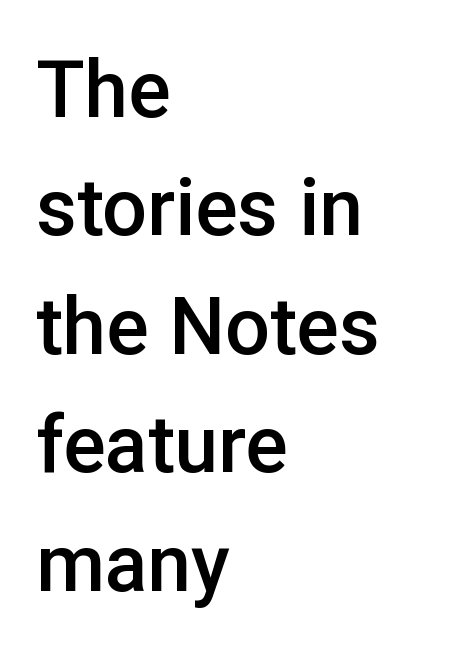
The image shows 79 px semibold sans-serif type, upright; set left-aligned, normal line spacing (1.5x), normal letter spacing, not underlined; low stroke contrast and a medium x-height.
